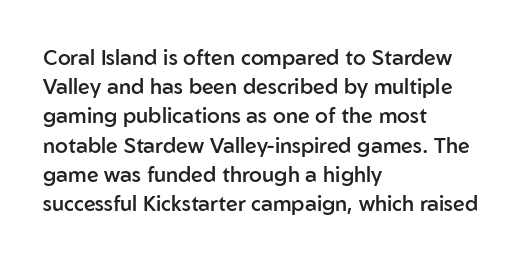
The face used here is a semibold: visibly heavier than regular, lighter than bold. Italic? Not at all — the glyphs are vertical. Default kerning and tracking; the words read as compact shapes. The paragraph shown leans on its left margin. Clear beneath every line of the passage.
